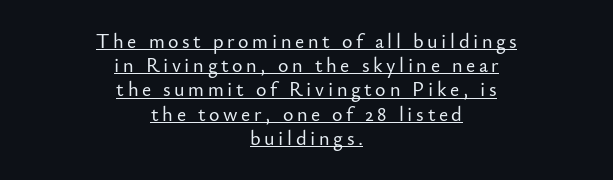
{"italic": "no", "underline": "yes", "align": "center", "line_spacing_ratio": 1.21, "glyph_px": 20}
